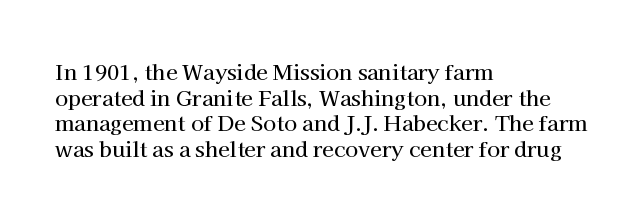
Q: Is the text italic (slanted)? A: No, it is upright.
Q: Is the text underlined? A: No.
Q: How is the paragraph aligned? A: Left-aligned.
Q: Is the spacing between letters normal or unusually wide? A: Normal.
